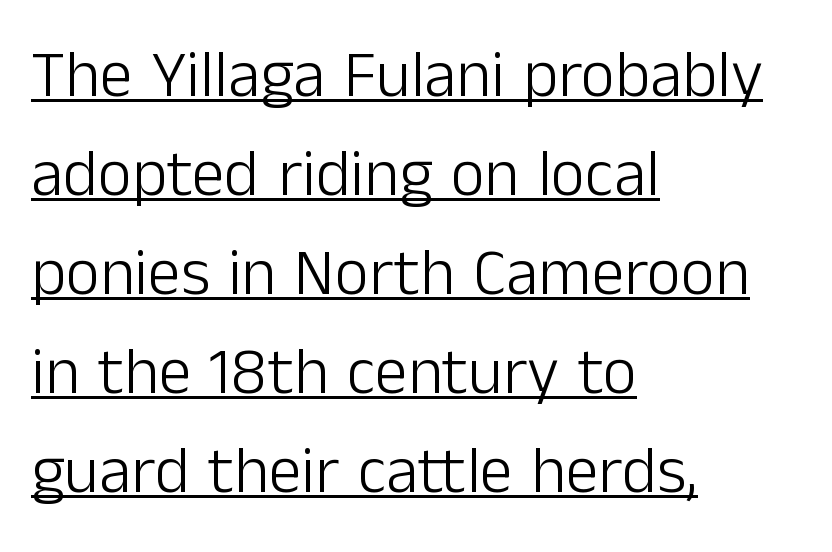
Q: Is the text bold? A: No.
Q: Is the text italic (slanted)? A: No, it is upright.
Q: Is the typeface a serif or a sans-serif typeface? A: Sans-serif.
Q: Is the text underlined? A: Yes.
Q: How is the paragraph aligned? A: Left-aligned.
Q: Is the spacing between letters normal or unusually wide? A: Normal.
Q: Is the spacing between lines tight, normal or loose? A: Normal.
Q: Width (condensed, normal, or wide)? A: Normal.
Q: Stroke contrast? A: Low.
Q: x-height? A: Medium.
Q: Monospaced? A: No.
